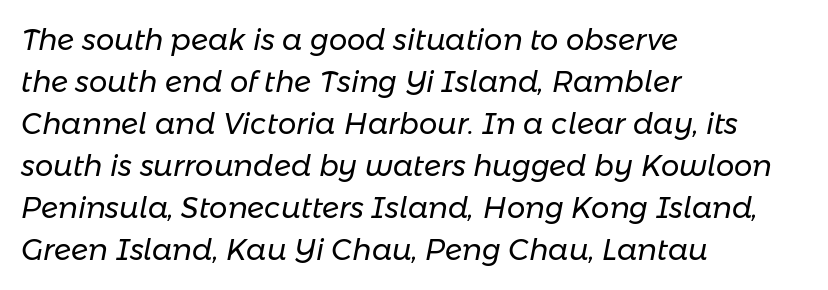
The image shows 29 px regular-weight type, italic (leaning right); set left-aligned, normal line spacing (1.45x), normal letter spacing, not underlined; low stroke contrast and a medium x-height.
